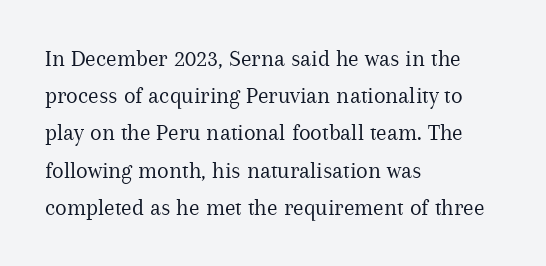
Ordinary non-slanted type is in use. This sample uses plain, unmodified letter spacing. Has an underline been added? It has not. The designer left line spacing at the default. The cut favours lightness, reaching ordinary text weight at its darkest. Layout note: lines flush left.
